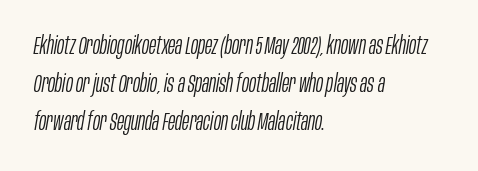
The face used here is rendered with its standard letterfit. Short and long lines alike share a common starting point at left. A typesetter would mark this as italic. The face looks like a standard text weight, possibly lighter. Underlining? Definitely not there. Interline gaps are of average width in this sample.
